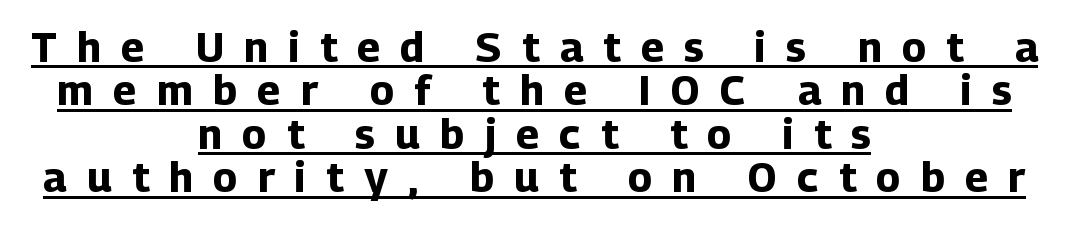
{"serif": "no", "italic": "no", "bold": "yes", "weight": "bold", "width": "normal", "stroke_contrast": "low", "x_height": "medium", "monospaced": "no", "underline": "yes", "align": "center", "line_spacing": "tight", "line_spacing_ratio": 1.06, "letter_spacing": "wide", "letter_spacing_em": 0.5, "glyph_px": 41}
